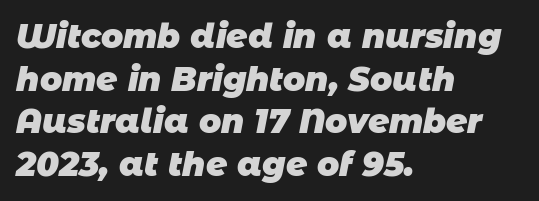
Q: Is the text bold? A: Yes.
Q: Is the typeface a serif or a sans-serif typeface? A: Sans-serif.
Q: Is the text underlined? A: No.
Q: How is the paragraph aligned? A: Left-aligned.
Q: Is the spacing between letters normal or unusually wide? A: Normal.
Q: Is the spacing between lines tight, normal or loose? A: Normal.
Q: Width (condensed, normal, or wide)? A: Normal.
Q: Stroke contrast? A: Low.
Q: x-height? A: Large.
Q: Monospaced? A: No.
